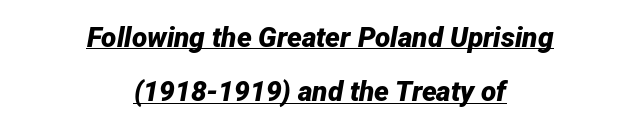
Honestly, the rows look like they've been pulled way apart. What decoration does the sample have? An underline. Students, this is bold: see how much ink each stroke carries. Casual observation: everything's sitting right in the middle. Characters are canted at an angle relative to the baseline's perpendicular. The passage shown is typed in a proportional face where columns would drift.
